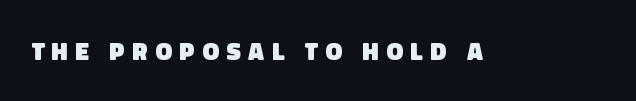
The letterforms stand isolated, each surrounded by extra space. Heft: maximum for text — a bold. Quick note: underline off.
